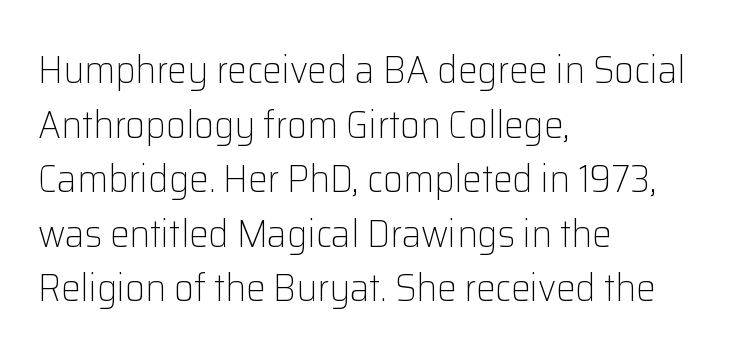
{"serif": "no", "italic": "no", "bold": "no", "weight": "light", "width": "normal", "stroke_contrast": "low", "x_height": "medium", "monospaced": "no", "underline": "no", "align": "left", "line_spacing": "normal", "line_spacing_ratio": 1.4, "letter_spacing": "normal", "letter_spacing_em": 0.0, "glyph_px": 39}
